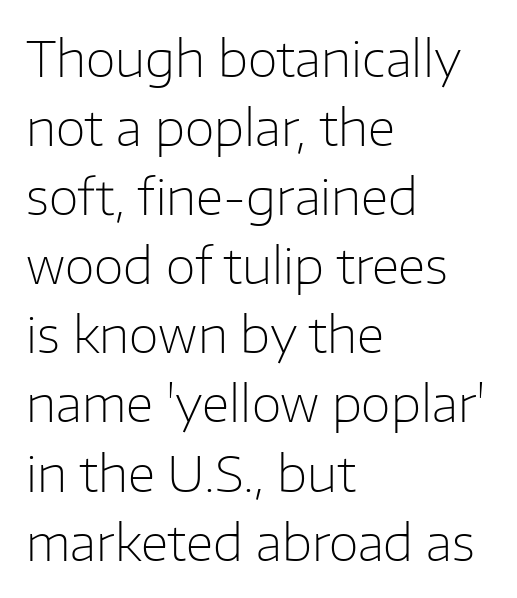
The image shows 49 px light sans-serif type, upright; set left-aligned, normal line spacing (1.41x), normal letter spacing, not underlined; low stroke contrast and a medium x-height.
